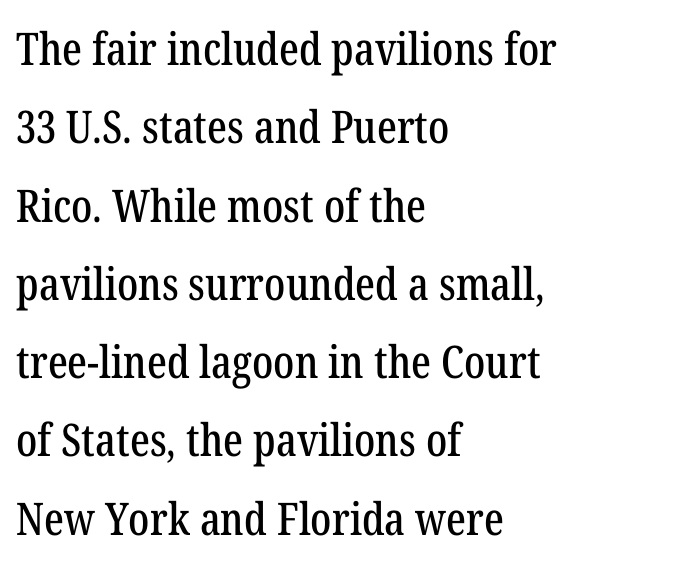
The image shows 45 px condensed serif type, upright; set left-aligned, line spacing 1.74x, normal letter spacing, not underlined; low stroke contrast and a medium x-height.
